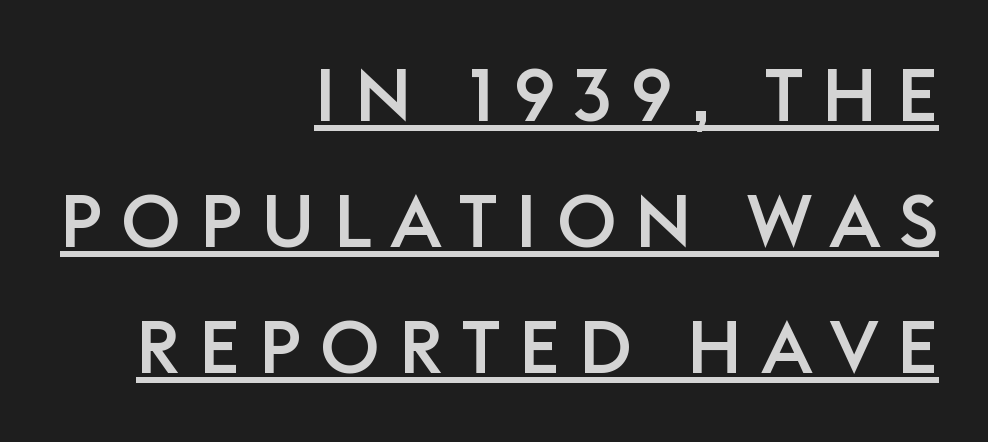
The lettering stays uniformly vertical, giving the passage a roman look. Here the designer chose a conventional face with non-uniform glyph widths. Reading down the column, the eye jumps a familiar distance to each next line. Layout note: lines flush right.
